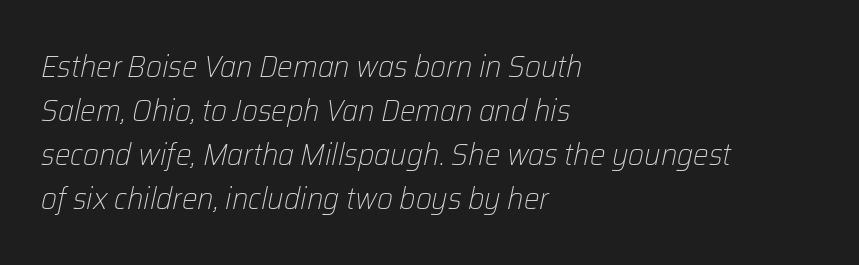
Q: Is the text bold? A: No.
Q: Is the text italic (slanted)? A: Yes, it leans right by about 12 degrees.
Q: Is the text underlined? A: No.
Q: How is the paragraph aligned? A: Left-aligned.
Q: Is the spacing between letters normal or unusually wide? A: Normal.
Q: Is the spacing between lines tight, normal or loose? A: Normal.
Q: Width (condensed, normal, or wide)? A: Normal.
Q: Stroke contrast? A: Low.
Q: x-height? A: Medium.
Q: Monospaced? A: No.
